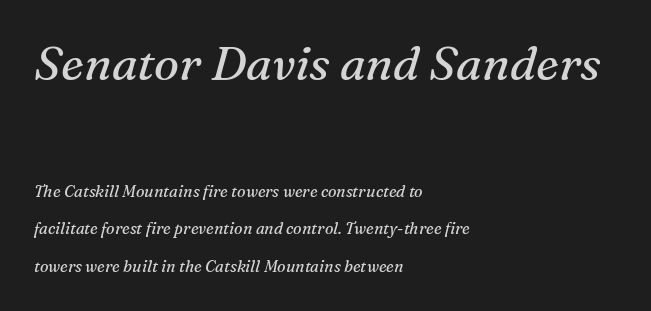
{"serif": "yes", "italic": "yes", "lean": "right", "slant_degrees": 16, "bold": "no", "weight": "regular", "width": "normal", "stroke_contrast": "medium", "x_height": "medium", "monospaced": "no", "underline": "no", "align": "left", "line_spacing": "loose", "line_spacing_ratio": 2.33, "letter_spacing": "normal", "letter_spacing_em": 0.0, "larger_block": "first", "size_ratio": 2.94, "glyph_px": 47}
